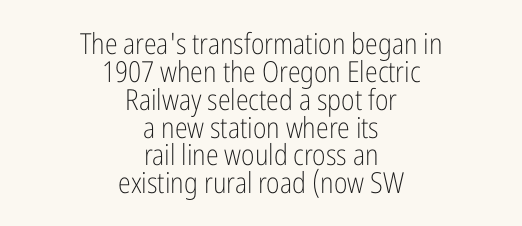
The image shows 29 px light, condensed sans-serif type, upright; set centered, tight line spacing (0.96x), normal letter spacing, not underlined; low stroke contrast and a medium x-height.
